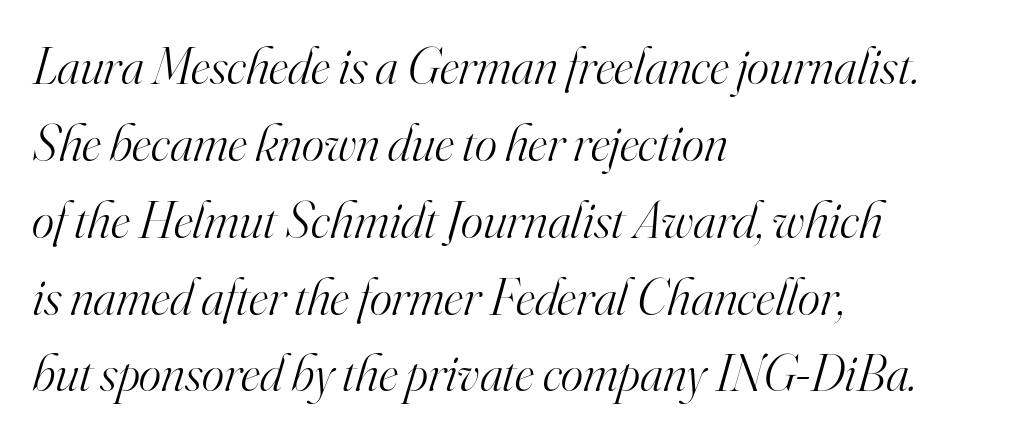
Note the varied advance widths — an 'i' is clearly narrower than an 'm'. When letters slant like this, we call the style italic. A normal amount of white space separates one row of letters from the next. Each word holds together tightly as a unit, with standard inter-letter gaps. Underline: absent. Stems and bowls with no extra thickness — not bold.
